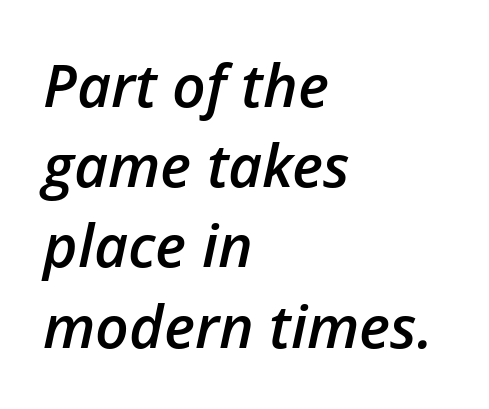
Q: Is the text bold? A: Semi-bold.
Q: Is the text italic (slanted)? A: Yes, it leans right by about 12 degrees.
Q: Is the text underlined? A: No.
Q: How is the paragraph aligned? A: Left-aligned.
Q: Is the spacing between letters normal or unusually wide? A: Normal.
Q: Is the spacing between lines tight, normal or loose? A: Normal.
Q: Width (condensed, normal, or wide)? A: Normal.
Q: Stroke contrast? A: Low.
Q: x-height? A: Medium.
Q: Monospaced? A: No.
